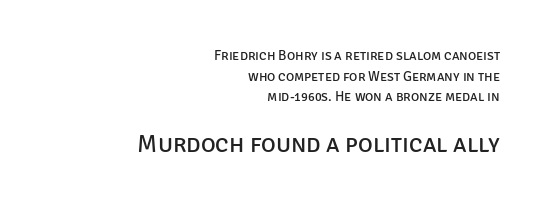
{"italic": "no", "bold": "no", "underline": "no", "align": "right", "line_spacing": "normal", "line_spacing_ratio": 1.47, "letter_spacing": "normal", "letter_spacing_em": 0.0, "larger_block": "second", "size_ratio": 1.79, "glyph_px": 25}
